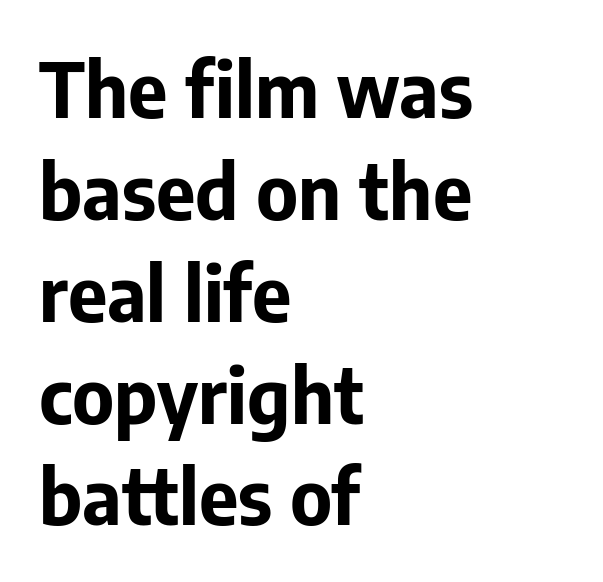
Q: Is the text bold? A: Yes.
Q: Is the text italic (slanted)? A: No, it is upright.
Q: Is the typeface a serif or a sans-serif typeface? A: Sans-serif.
Q: Is the text underlined? A: No.
Q: How is the paragraph aligned? A: Left-aligned.
Q: Is the spacing between letters normal or unusually wide? A: Normal.
Q: Is the spacing between lines tight, normal or loose? A: Normal.
Q: Width (condensed, normal, or wide)? A: Normal.
Q: Stroke contrast? A: Low.
Q: x-height? A: Medium.
Q: Monospaced? A: No.
